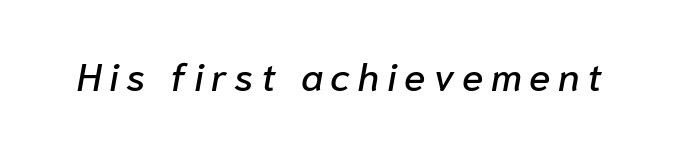
Q: Is the text italic (slanted)? A: Yes, it leans right by about 10 degrees.
Q: Is the text underlined? A: No.
Q: Width (condensed, normal, or wide)? A: Normal.
Q: Stroke contrast? A: Low.
Q: x-height? A: Medium.
Q: Monospaced? A: No.
